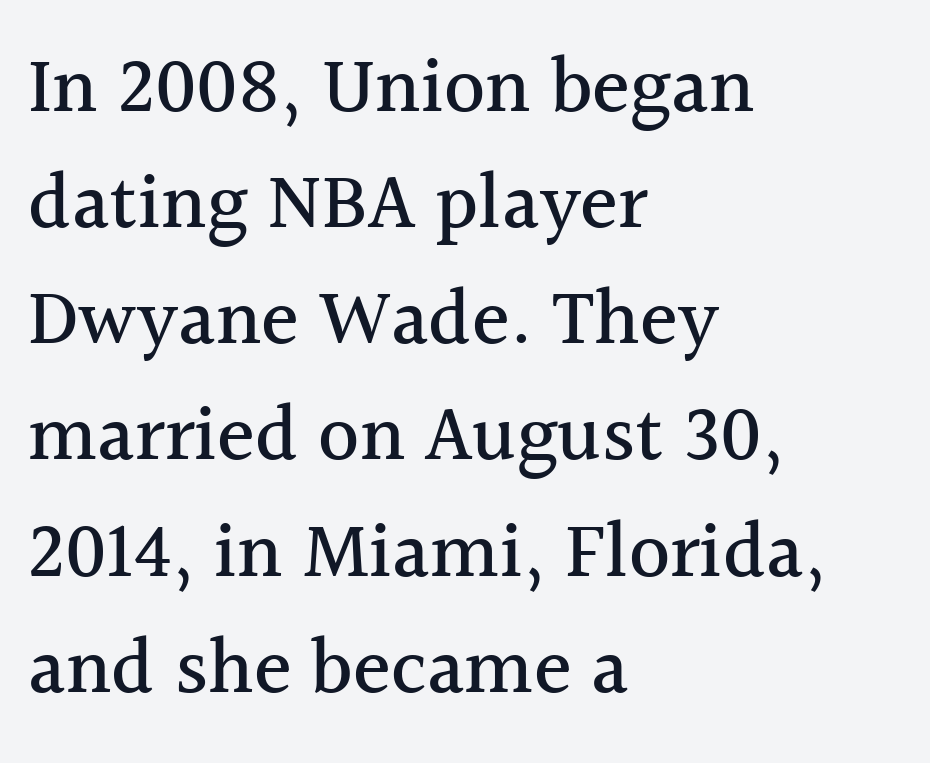
The type family on display is of the serif kind. Just letters on the line, the space beneath them empty. Words appear dense and cohesive because spacing is normal. Character widths vary here, with narrow letters taking less room than wide ones.
